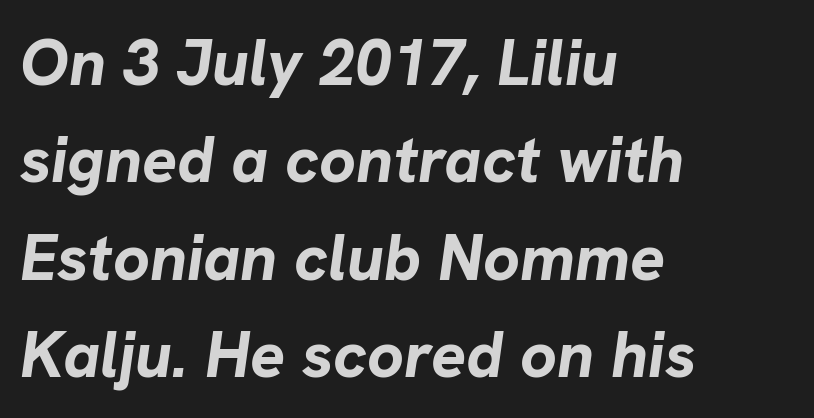
Q: Is the text bold? A: Yes.
Q: Is the text italic (slanted)? A: Yes, it leans right by about 8 degrees.
Q: Is the text underlined? A: No.
Q: How is the paragraph aligned? A: Left-aligned.
Q: Is the spacing between letters normal or unusually wide? A: Normal.
Q: Is the spacing between lines tight, normal or loose? A: Normal.
Q: Width (condensed, normal, or wide)? A: Normal.
Q: Stroke contrast? A: Low.
Q: x-height? A: Medium.
Q: Monospaced? A: No.
